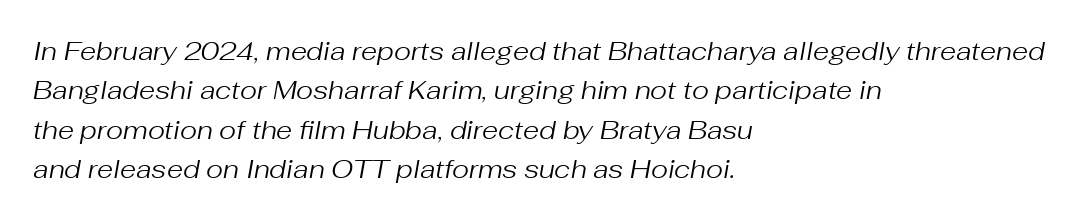
Q: Is the text bold? A: No.
Q: Is the text italic (slanted)? A: Yes, it leans right by about 10 degrees.
Q: Is the text underlined? A: No.
Q: How is the paragraph aligned? A: Left-aligned.
Q: Is the spacing between letters normal or unusually wide? A: Normal.
Q: Is the spacing between lines tight, normal or loose? A: Normal.
